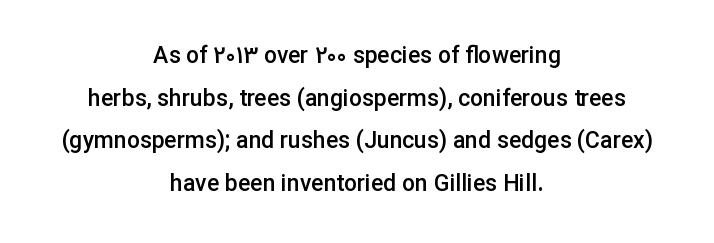
{"italic": "no", "bold": "semi", "underline": "no", "align": "center", "line_spacing_ratio": 1.85, "letter_spacing": "normal", "letter_spacing_em": 0.0, "glyph_px": 23}
